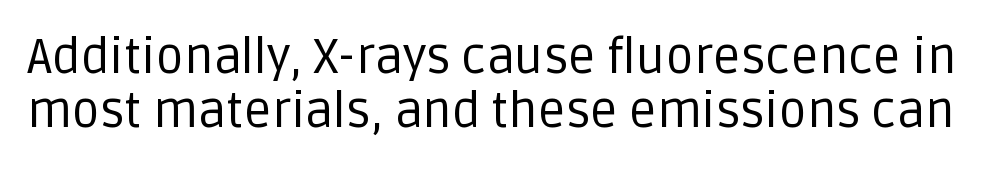
Q: Is the text bold? A: No.
Q: Is the text italic (slanted)? A: No, it is upright.
Q: Is the typeface a serif or a sans-serif typeface? A: Sans-serif.
Q: Is the text underlined? A: No.
Q: Is the spacing between letters normal or unusually wide? A: Normal.
Q: Is the spacing between lines tight, normal or loose? A: Tight.
Q: Width (condensed, normal, or wide)? A: Normal.
Q: Stroke contrast? A: Low.
Q: x-height? A: Large.
Q: Monospaced? A: No.
